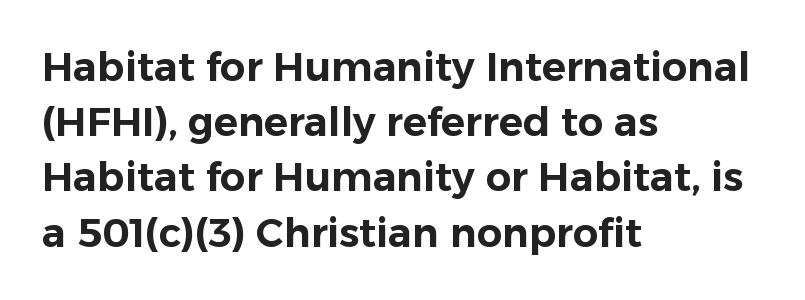
Q: Is the text italic (slanted)? A: No, it is upright.
Q: Is the typeface a serif or a sans-serif typeface? A: Sans-serif.
Q: Is the text underlined? A: No.
Q: How is the paragraph aligned? A: Left-aligned.
Q: Is the spacing between letters normal or unusually wide? A: Normal.
Q: Is the spacing between lines tight, normal or loose? A: Normal.
Q: Width (condensed, normal, or wide)? A: Normal.
Q: Stroke contrast? A: Low.
Q: x-height? A: Medium.
Q: Monospaced? A: No.
